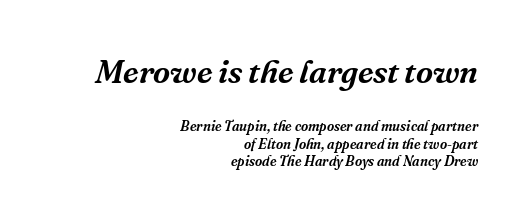
Q: Is the text italic (slanted)? A: Yes, it leans right by about 16 degrees.
Q: Is the typeface a serif or a sans-serif typeface? A: Serif.
Q: Is the text underlined? A: No.
Q: How is the paragraph aligned? A: Right-aligned.
Q: Is the spacing between letters normal or unusually wide? A: Normal.
Q: Which block of text is set in a larger size, the first (top) or the second (bottom)? A: The first (top) one.
Q: Width (condensed, normal, or wide)? A: Normal.
Q: Stroke contrast? A: Medium.
Q: x-height? A: Medium.
Q: Monospaced? A: No.
